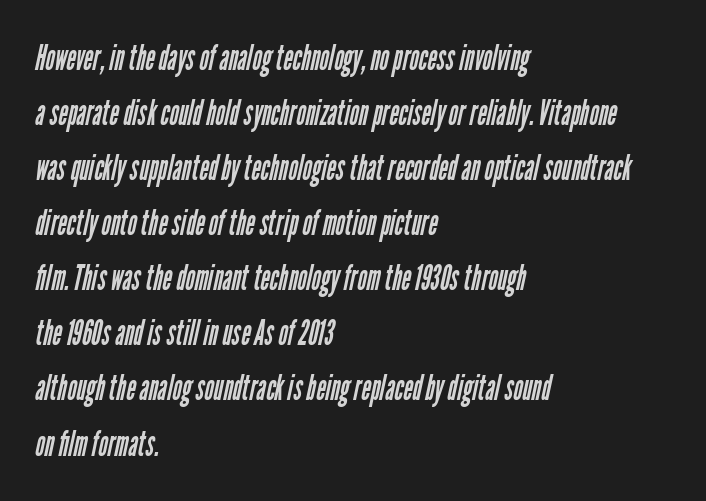
The image shows 36 px regular-weight, condensed sans-serif type; set left-aligned, normal line spacing (1.53x), normal letter spacing, not underlined; low stroke contrast and a medium x-height.
